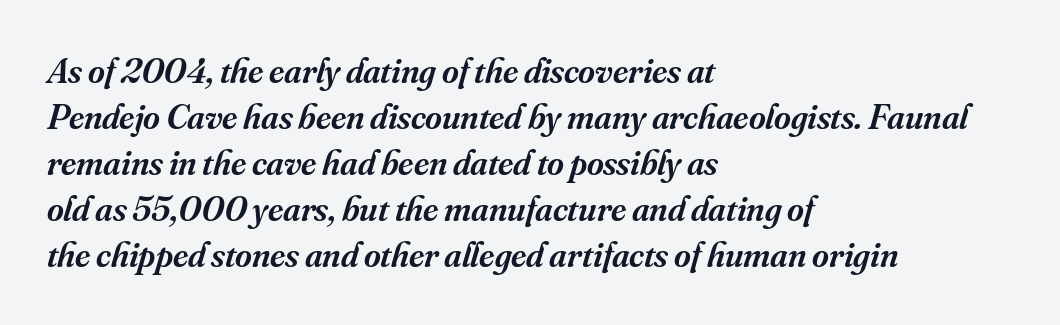
Quick note: interline space is typical. The glyphs in this specimen are seriffed. Descenders are the only things crossing below the line. Between one letter and the next there's only the usual sliver of space.
